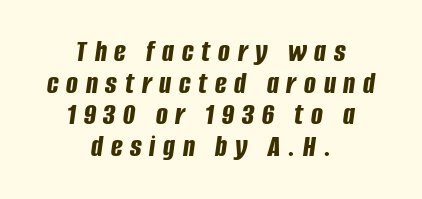
{"italic": "yes", "lean": "right", "slant_degrees": 8, "bold": "yes", "weight": "bold", "width": "condensed", "stroke_contrast": "low", "x_height": "large", "monospaced": "no", "underline": "no", "align": "center", "line_spacing": "tight", "line_spacing_ratio": 1.02, "letter_spacing": "wide", "letter_spacing_em": 0.25, "glyph_px": 31}
